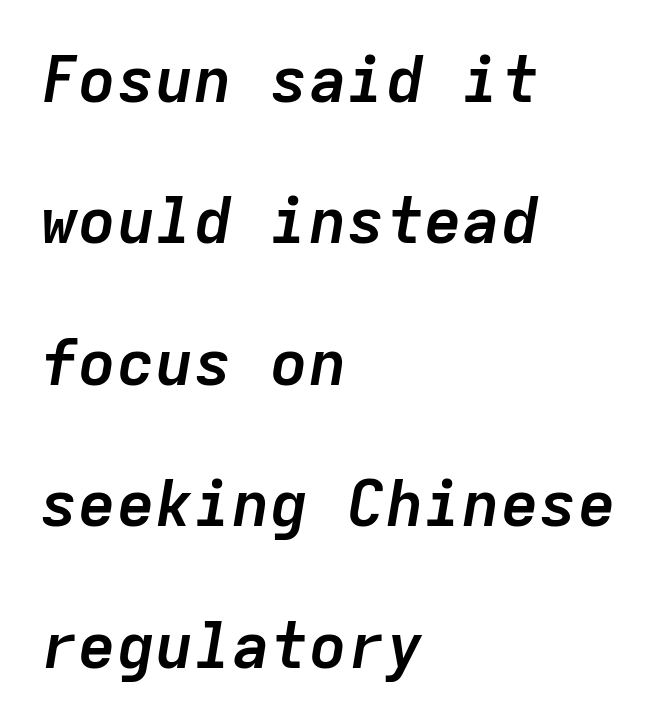
{"italic": "yes", "lean": "right", "slant_degrees": 9, "bold": "yes", "weight": "semibold", "width": "normal", "stroke_contrast": "low", "x_height": "medium", "monospaced": "yes", "underline": "no", "align": "left", "line_spacing": "loose", "line_spacing_ratio": 2.21, "letter_spacing": "normal", "letter_spacing_em": 0.0, "glyph_px": 64}
